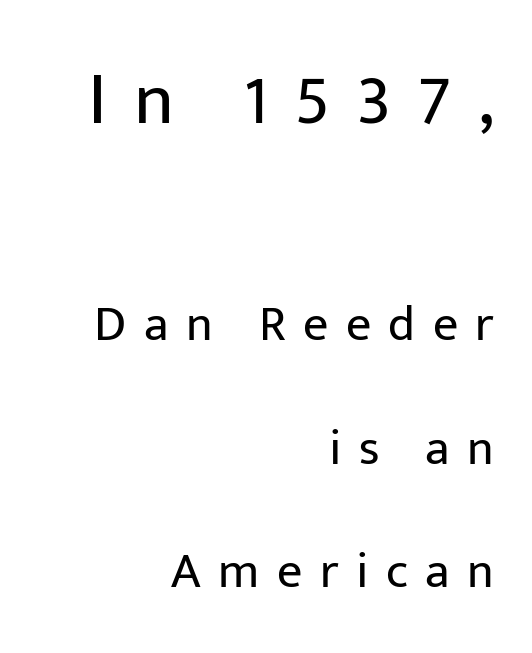
The image shows 75 px regular-weight sans-serif type, upright; set right-aligned, loose line spacing (2.47x), unusually wide letter spacing (+0.35 em), not underlined; the first (top) block is 1.5x larger; low stroke contrast and a medium x-height.
